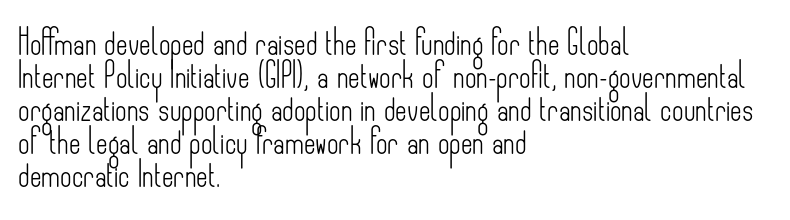
The image shows 25 px text type, upright; set left-aligned, normal line spacing (1.32x), normal letter spacing, not underlined.
